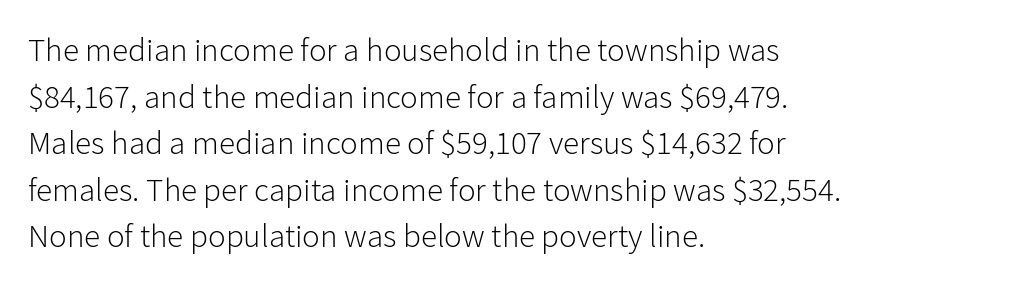
{"serif": "no", "italic": "no", "bold": "no", "weight": "light", "width": "normal", "stroke_contrast": "low", "x_height": "medium", "monospaced": "no", "underline": "no", "align": "left", "line_spacing": "normal", "line_spacing_ratio": 1.41, "letter_spacing": "normal", "letter_spacing_em": 0.0, "glyph_px": 33}
